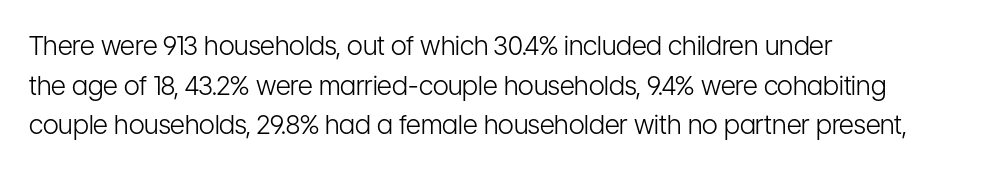
The block of text has a typical density, with ordinary space between rows. The line texture is even and compact thanks to regular tracking. Nothing heavy about these letters — not bold at all. Which margin do the lines hug? The left one — the right edge is uneven.
